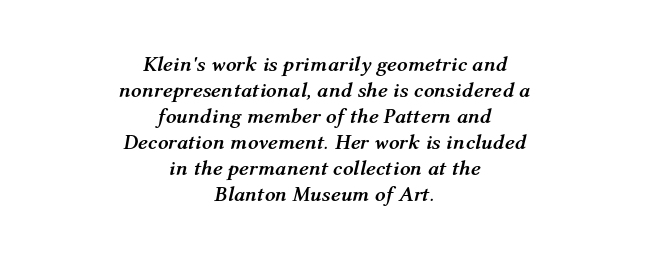
Q: Is the text bold? A: Yes.
Q: Is the text italic (slanted)? A: Yes, it leans right by about 12 degrees.
Q: Is the text underlined? A: No.
Q: How is the paragraph aligned? A: Centered.
Q: Is the spacing between letters normal or unusually wide? A: Normal.
